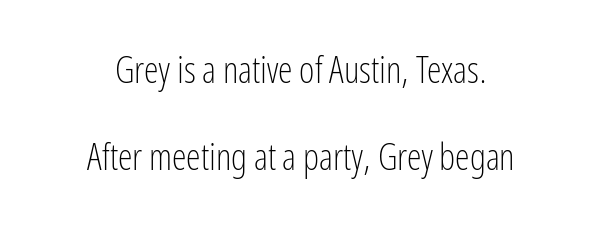
This sample has the flowing, uneven cadence of proportional lettering. These lines keep a tight, regular rhythm from letter to letter. Designer's note — italics off, roman on. Serifs: no, the terminals of the letterforms are clean.
